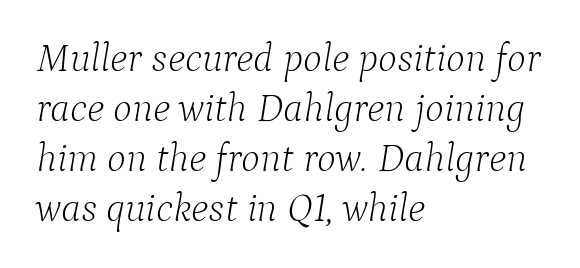
{"serif": "yes", "italic": "yes", "lean": "right", "slant_degrees": 9, "bold": "no", "weight": "light", "width": "normal", "stroke_contrast": "low", "x_height": "medium", "monospaced": "no", "underline": "no", "align": "left", "line_spacing": "normal", "line_spacing_ratio": 1.25, "letter_spacing": "normal", "letter_spacing_em": 0.0, "glyph_px": 40}
